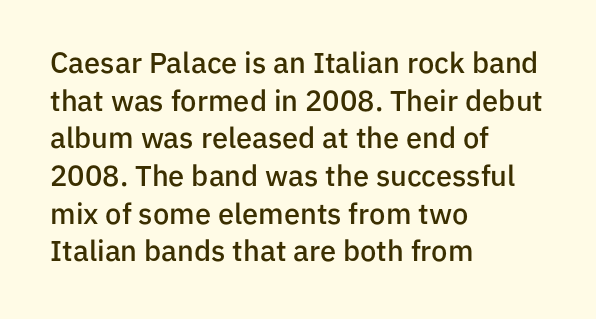
{"serif": "no", "italic": "no", "bold": "semi", "weight": "semibold", "width": "normal", "stroke_contrast": "low", "x_height": "medium", "monospaced": "no", "underline": "no", "align": "left", "line_spacing": "normal", "line_spacing_ratio": 1.3, "letter_spacing": "normal", "letter_spacing_em": 0.0, "glyph_px": 29}
